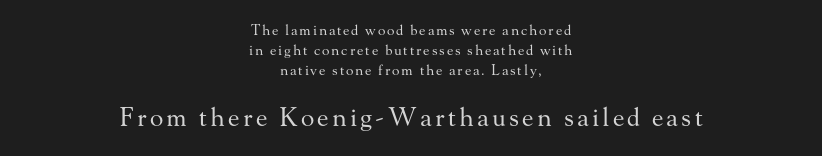
The rendering positions every line midway between the sides. The cut favours lightness, reaching ordinary text weight at its darkest. Check under the words: just untouched page. The designer left line spacing at the default. These lines were composed using upright roman letters.
